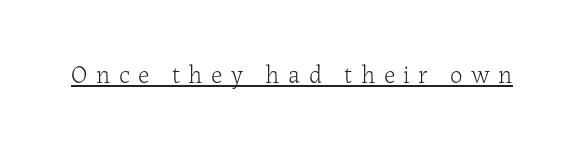
{"italic": "no", "bold": "no", "underline": "yes", "letter_spacing": "wide", "letter_spacing_em": 0.34, "glyph_px": 25}
